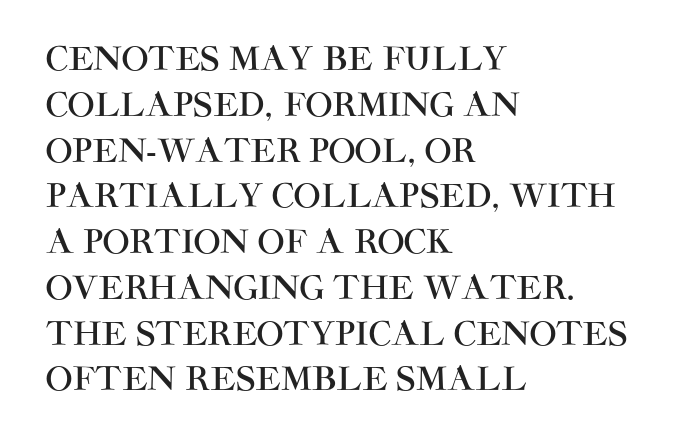
{"serif": "no", "italic": "no", "width": "normal", "stroke_contrast": "high", "x_height": "large", "monospaced": "no", "underline": "no", "align": "left", "line_spacing": "normal", "line_spacing_ratio": 1.43, "letter_spacing": "normal", "letter_spacing_em": 0.0, "glyph_px": 32}
